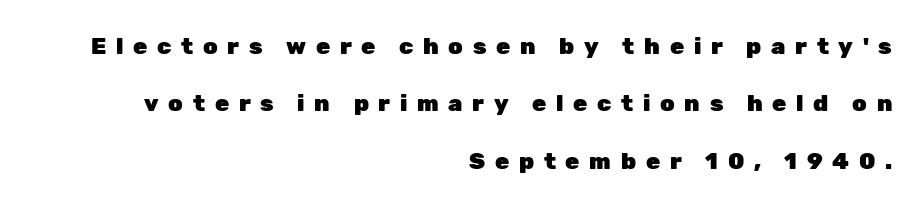
Q: Is the text bold? A: Yes.
Q: Is the text italic (slanted)? A: No, it is upright.
Q: Is the text underlined? A: No.
Q: How is the paragraph aligned? A: Right-aligned.
Q: Is the spacing between letters normal or unusually wide? A: Unusually wide.
Q: Is the spacing between lines tight, normal or loose? A: Loose.
